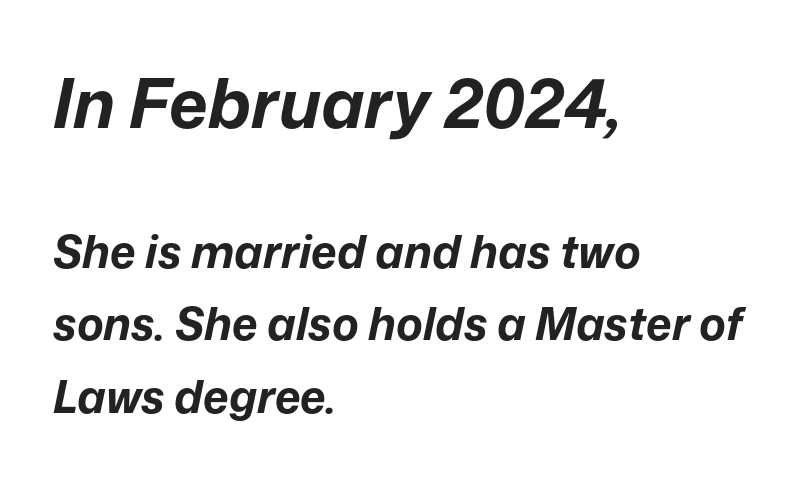
The block sitting higher on the canvas is the one with enlarged characters. A normal amount of white space separates one row of letters from the next. Typographic density is high because the face is bold. The type is set solid horizontally, with unmodified tracking.
